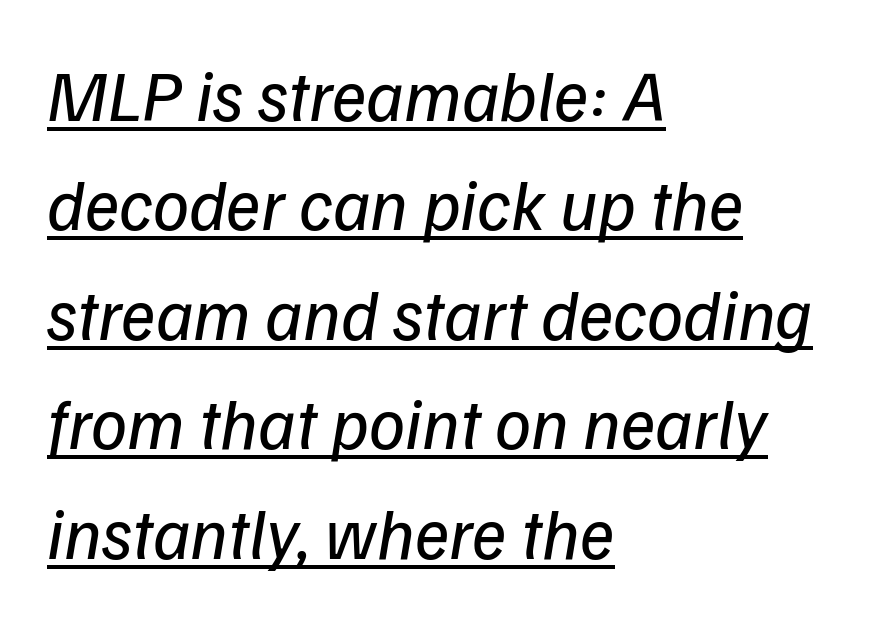
{"serif": "no", "bold": "no", "weight": "regular", "width": "normal", "stroke_contrast": "low", "x_height": "medium", "monospaced": "no", "underline": "yes", "align": "left", "line_spacing": "normal", "line_spacing_ratio": 1.52, "letter_spacing": "normal", "letter_spacing_em": 0.0, "glyph_px": 72}
